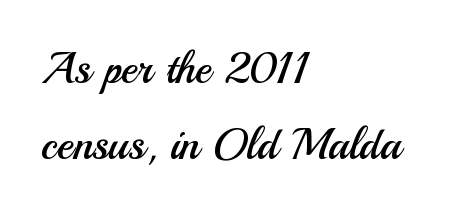
This sample uses a sans-serif face. Bold? No — there's no thickening of the strokes. The space directly below the letters is spotless. Words appear dense and cohesive because spacing is normal.
